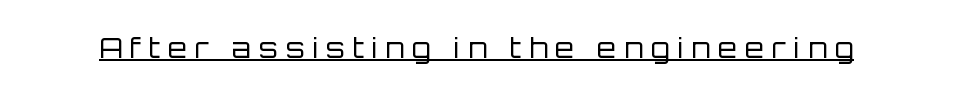
{"serif": "no", "italic": "no", "bold": "no", "weight": "regular", "width": "normal", "stroke_contrast": "low", "x_height": "large", "monospaced": "no", "underline": "yes", "letter_spacing": "wide", "letter_spacing_em": 0.27, "glyph_px": 28}
